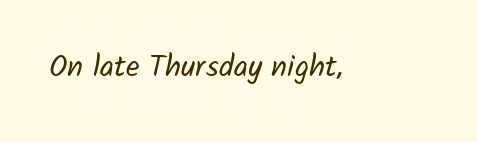
Q: Is the text bold? A: No.
Q: Is the typeface a serif or a sans-serif typeface? A: Sans-serif.
Q: Is the text underlined? A: No.
Q: Is the spacing between letters normal or unusually wide? A: Normal.
Q: Width (condensed, normal, or wide)? A: Normal.
Q: Stroke contrast? A: Low.
Q: x-height? A: Medium.
Q: Monospaced? A: No.
